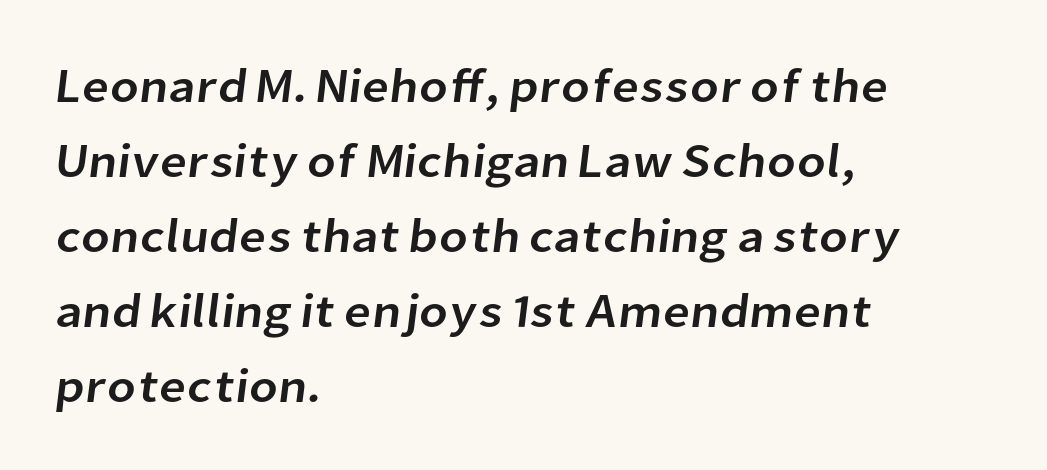
Descenders hang freely into open space. Horizontal bands of white between lines are of average thickness. Is this a fixed-width face? No — the glyphs have proportional, varying widths. The face used here is rendered with its standard letterfit. The rag falls on the right side of this text block.
